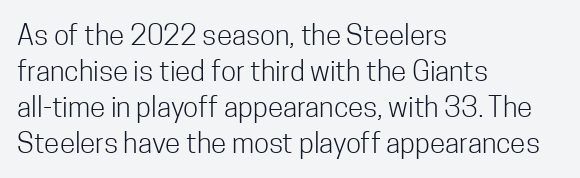
Visually the block forms a straight wall on the left and a jagged coastline on the right. Characters follow at the spacing the type designer built in. Underlining? Definitely not there. Heaviness? Minimal to ordinary, like unemphasized prose. Each letter keeps its own natural width here, so spacing adapts to shape. The typography opts for an upright posture over an oblique one.
